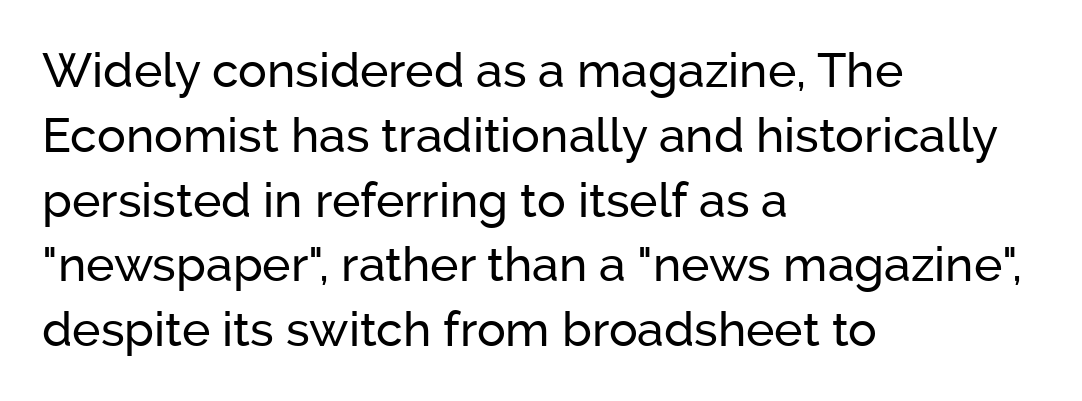
{"serif": "no", "italic": "no", "width": "normal", "stroke_contrast": "low", "x_height": "medium", "monospaced": "no", "underline": "no", "align": "left", "line_spacing": "normal", "line_spacing_ratio": 1.35, "letter_spacing": "normal", "letter_spacing_em": 0.0, "glyph_px": 48}
